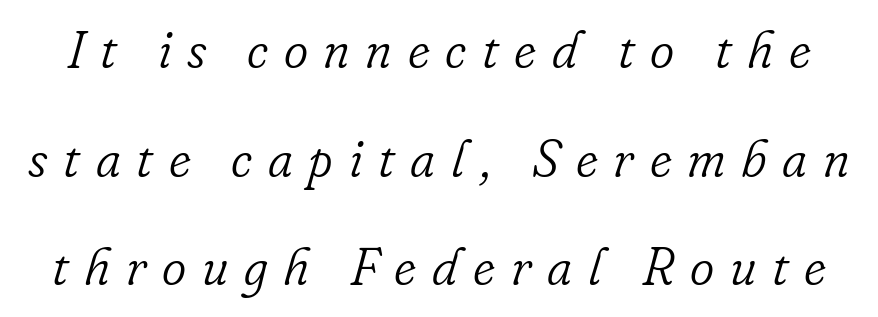
{"serif": "yes", "italic": "yes", "lean": "right", "slant_degrees": 16, "bold": "no", "weight": "light", "width": "normal", "stroke_contrast": "low", "x_height": "small", "monospaced": "no", "underline": "no", "line_spacing": "loose", "line_spacing_ratio": 2.09, "letter_spacing": "wide", "letter_spacing_em": 0.3, "glyph_px": 52}
